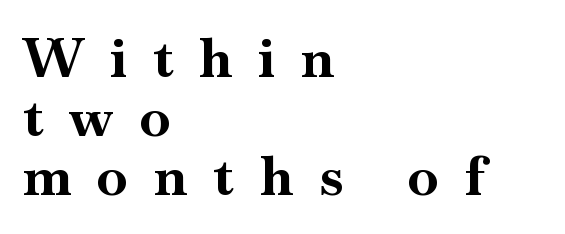
{"serif": "yes", "italic": "no", "bold": "yes", "weight": "bold", "width": "normal", "stroke_contrast": "high", "x_height": "small", "monospaced": "no", "underline": "no", "align": "left", "line_spacing": "tight", "line_spacing_ratio": 1.09, "letter_spacing": "wide", "letter_spacing_em": 0.49, "glyph_px": 54}
